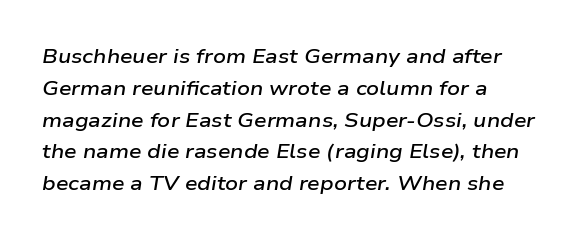
The image shows 20 px text type, italic (leaning right); set left-aligned, normal line spacing (1.59x), normal letter spacing, not underlined.
